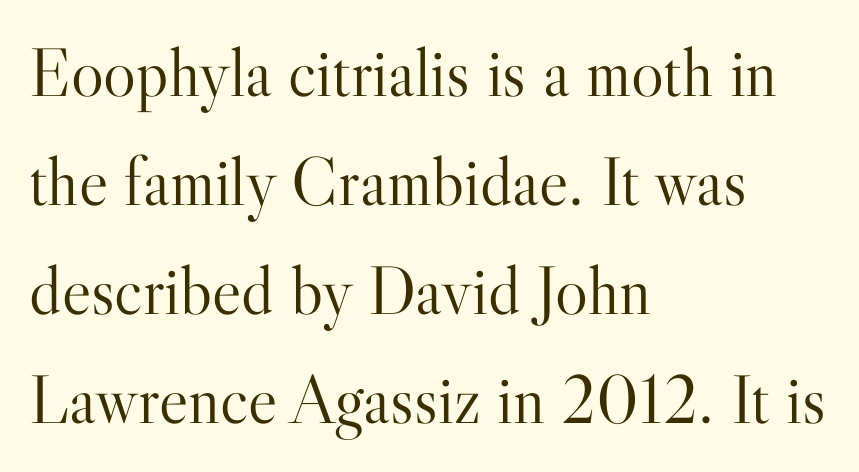
Successive baselines arrive at the customary interval. Unlike a clean sans, this face finishes its strokes with serifs. No extra tracking has been applied to these lines. No chunkiness to these letters — they're not bold. Teacher's note: observe the even left margin — that is flush-left alignment. Note the varied advance widths — an 'i' is clearly narrower than an 'm'.
